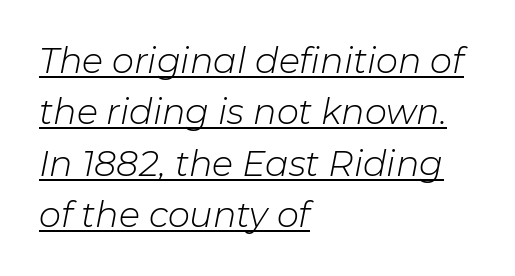
The line texture is even and compact thanks to regular tracking. Reading down the block, your eye returns to a fixed left position each line. The font sits on the lighter half of the weight spectrum, regular included. Varying glyph widths throughout — classic text-font behaviour.
